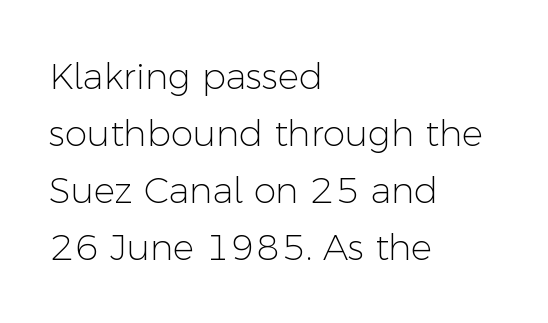
{"serif": "no", "italic": "no", "bold": "no", "weight": "light", "width": "normal", "stroke_contrast": "low", "x_height": "medium", "monospaced": "no", "underline": "no", "align": "left", "line_spacing": "normal", "line_spacing_ratio": 1.58, "letter_spacing": "normal", "letter_spacing_em": 0.0, "glyph_px": 36}
